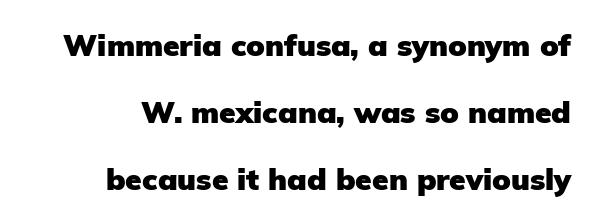
Typographically, this falls in the sans-serif category. Think of a printed novel: that variable character pitch is what you see here. Lines of text with bare space underneath. The vertical gap from one line to the next is large. This is the regular roman posture of the typeface.
